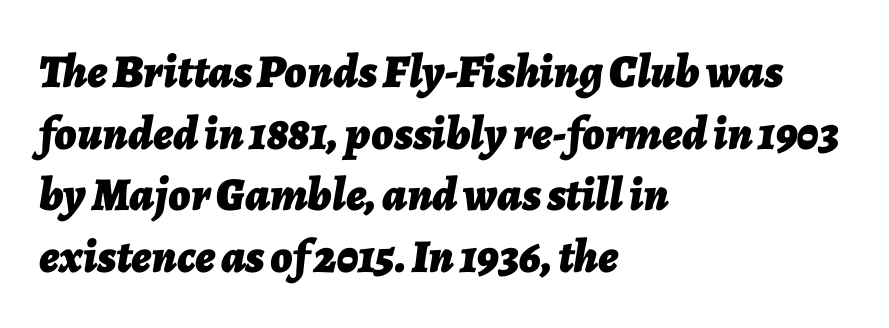
Q: Is the text bold? A: Yes.
Q: Is the text italic (slanted)? A: Yes, it leans right by about 7 degrees.
Q: Is the text underlined? A: No.
Q: How is the paragraph aligned? A: Left-aligned.
Q: Is the spacing between letters normal or unusually wide? A: Normal.
Q: Is the spacing between lines tight, normal or loose? A: Normal.
Q: Width (condensed, normal, or wide)? A: Normal.
Q: Stroke contrast? A: Low.
Q: x-height? A: Medium.
Q: Monospaced? A: No.
